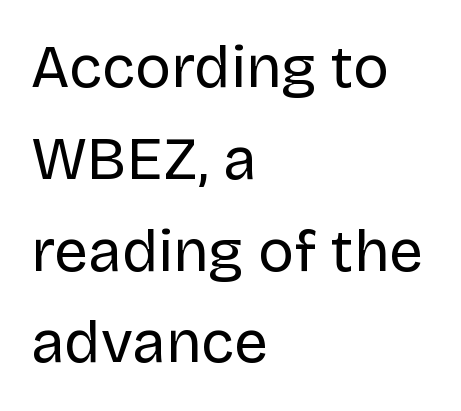
Q: Is the text bold? A: No.
Q: Is the text italic (slanted)? A: No, it is upright.
Q: Is the typeface a serif or a sans-serif typeface? A: Sans-serif.
Q: Is the text underlined? A: No.
Q: How is the paragraph aligned? A: Left-aligned.
Q: Is the spacing between letters normal or unusually wide? A: Normal.
Q: Is the spacing between lines tight, normal or loose? A: Normal.
Q: Width (condensed, normal, or wide)? A: Normal.
Q: Stroke contrast? A: Low.
Q: x-height? A: Large.
Q: Monospaced? A: No.
